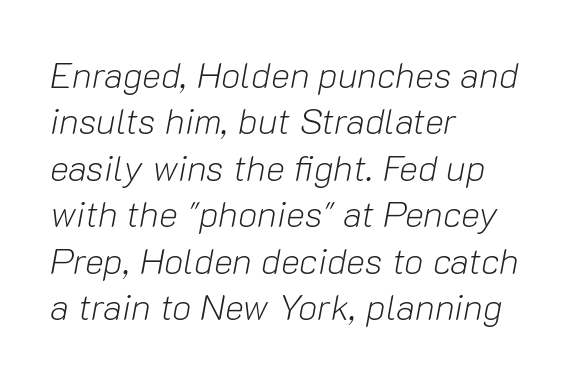
The image shows 36 px light type, italic (leaning right); set left-aligned, normal line spacing (1.29x), normal letter spacing, not underlined; low stroke contrast and a medium x-height.
